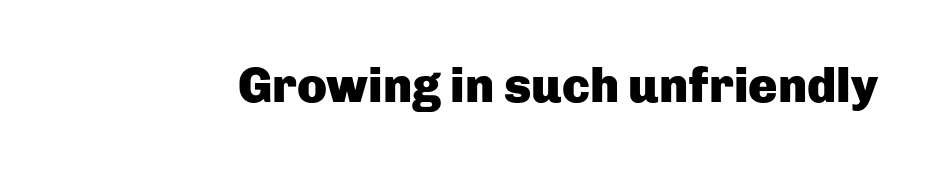
{"serif": "no", "italic": "no", "bold": "yes", "weight": "heavy", "width": "normal", "stroke_contrast": "low", "x_height": "medium", "monospaced": "no", "underline": "no", "letter_spacing": "normal", "letter_spacing_em": 0.0, "glyph_px": 49}
